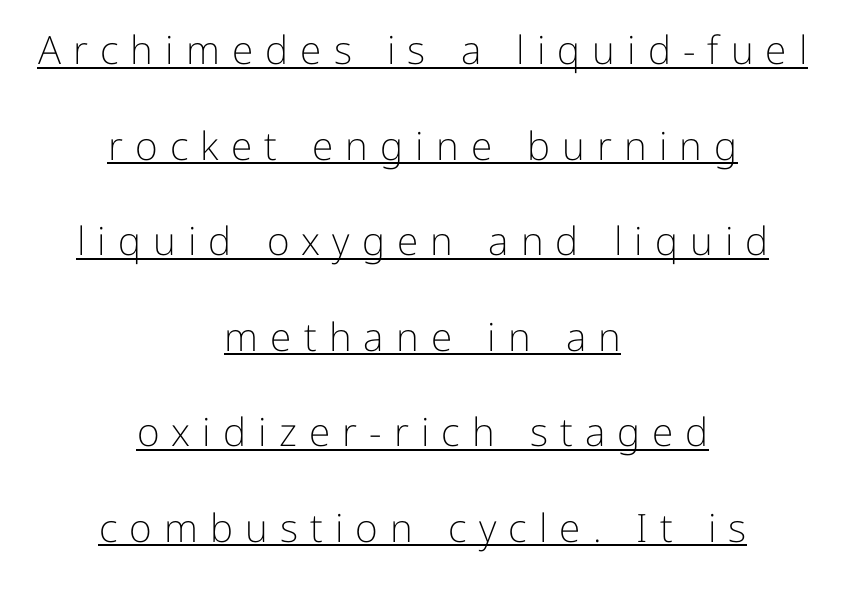
{"serif": "no", "italic": "no", "bold": "no", "weight": "light", "width": "normal", "stroke_contrast": "low", "x_height": "medium", "monospaced": "no", "underline": "yes", "align": "center", "line_spacing": "loose", "line_spacing_ratio": 2.45, "letter_spacing": "wide", "letter_spacing_em": 0.31, "glyph_px": 39}
